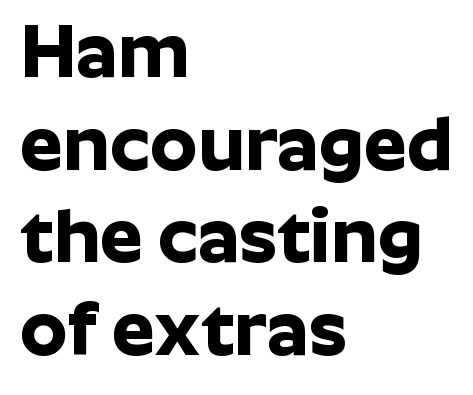
The image shows 76 px bold sans-serif type, upright; set left-aligned, line spacing 1.22x, normal letter spacing, not underlined; low stroke contrast and a medium x-height.
